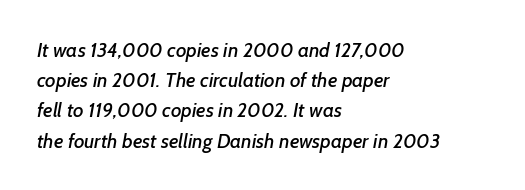
The image shows 20 px text type; set left-aligned, normal line spacing (1.51x), normal letter spacing, not underlined.
